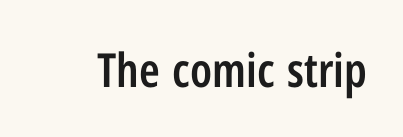
{"serif": "no", "italic": "no", "bold": "semi", "weight": "semibold", "width": "condensed", "stroke_contrast": "low", "x_height": "medium", "monospaced": "no", "underline": "no", "letter_spacing": "normal", "letter_spacing_em": 0.0, "glyph_px": 47}
